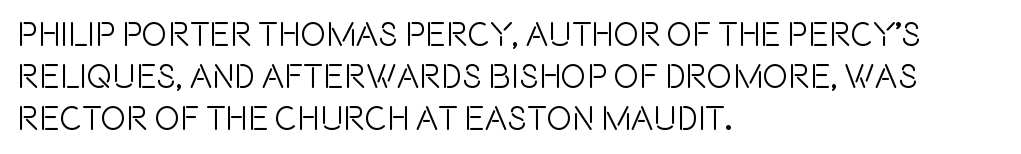
{"serif": "no", "italic": "no", "width": "condensed", "x_height": "large", "monospaced": "no", "underline": "no", "align": "left", "line_spacing_ratio": 1.24, "letter_spacing": "normal", "letter_spacing_em": 0.0, "glyph_px": 34}
